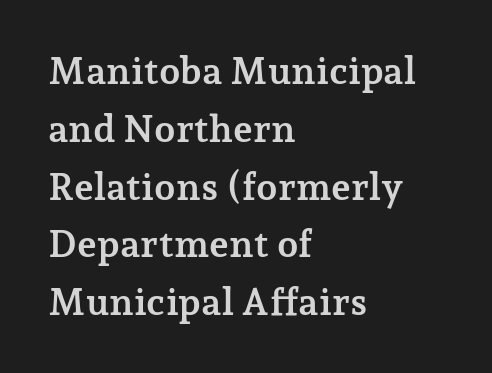
The image shows 38 px semibold serif type, upright; set left-aligned, normal line spacing (1.52x), normal letter spacing, not underlined; low stroke contrast and a medium x-height.
